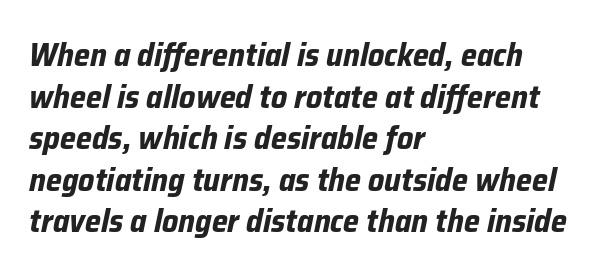
{"italic": "yes", "lean": "right", "slant_degrees": 12, "bold": "yes", "weight": "bold", "width": "normal", "stroke_contrast": "low", "x_height": "medium", "monospaced": "no", "underline": "no", "align": "left", "line_spacing": "normal", "line_spacing_ratio": 1.3, "letter_spacing": "normal", "letter_spacing_em": 0.0, "glyph_px": 32}
